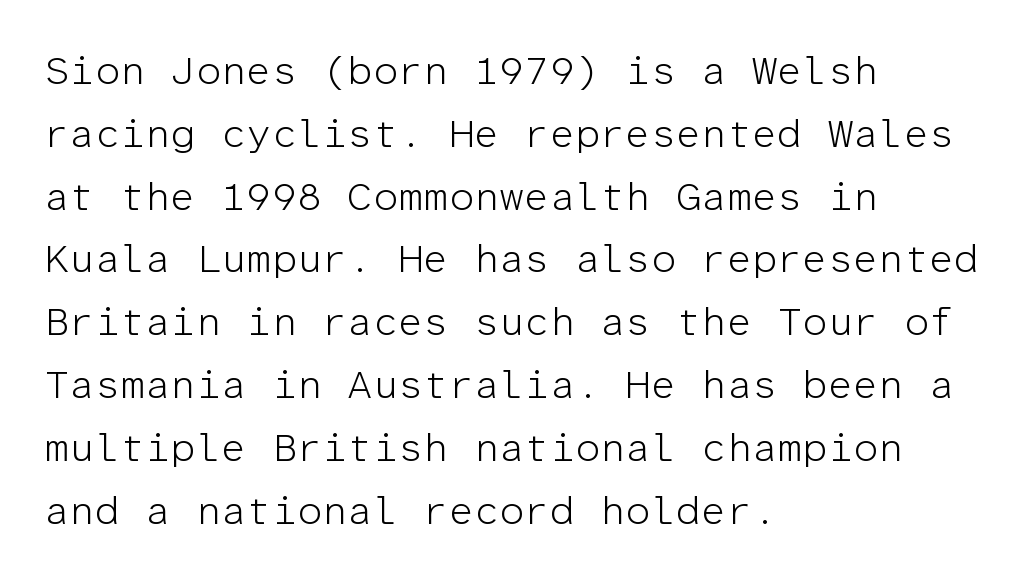
The image shows 40 px light sans-serif type, upright, monospaced; set left-aligned, normal line spacing (1.57x), normal letter spacing, not underlined; low stroke contrast and a medium x-height.
